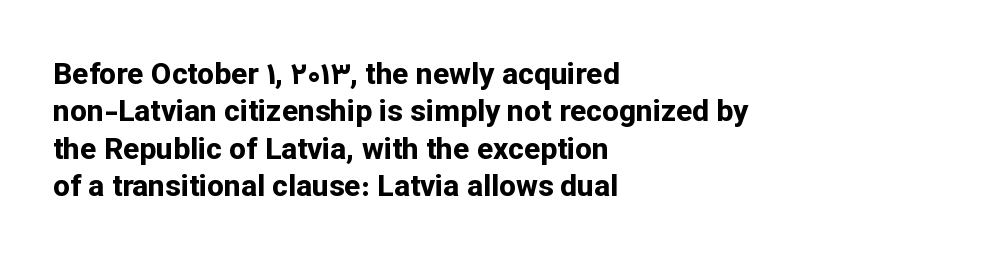
Q: Is the text bold? A: Yes.
Q: Is the text italic (slanted)? A: No, it is upright.
Q: Is the typeface a serif or a sans-serif typeface? A: Sans-serif.
Q: Is the text underlined? A: No.
Q: How is the paragraph aligned? A: Left-aligned.
Q: Is the spacing between letters normal or unusually wide? A: Normal.
Q: Is the spacing between lines tight, normal or loose? A: Normal.
Q: Width (condensed, normal, or wide)? A: Normal.
Q: Stroke contrast? A: Low.
Q: x-height? A: Medium.
Q: Monospaced? A: No.
